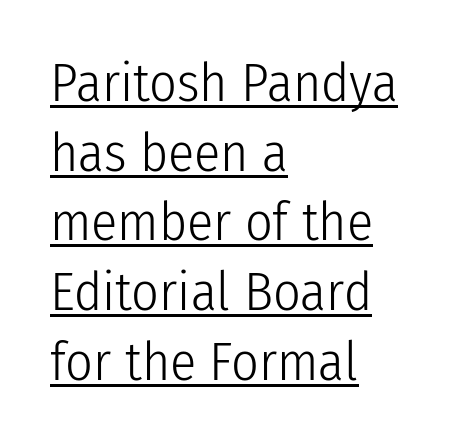
{"serif": "no", "italic": "no", "bold": "no", "weight": "light", "width": "condensed", "stroke_contrast": "low", "x_height": "medium", "monospaced": "no", "underline": "yes", "align": "left", "line_spacing": "normal", "line_spacing_ratio": 1.29, "letter_spacing": "normal", "letter_spacing_em": 0.0, "glyph_px": 54}
